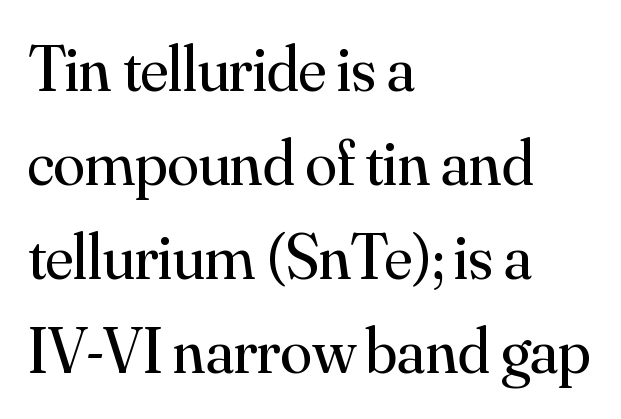
Spacing verdict: proportional, widths tailored to each character. Characters remain perfectly vertical along every line. The paragraph has a hard left edge and a soft right edge. The block of text has a typical density, with ordinary space between rows. Heaviness? Minimal to ordinary, like unemphasized prose.
